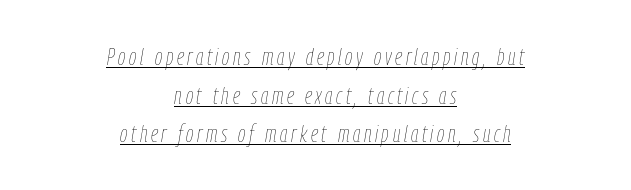
The sample's only ornament is a line tracing under the words. Heft: none added — not bold. Designer's note — italics engaged. Line spacing here is normal. The lines are quadded center.
